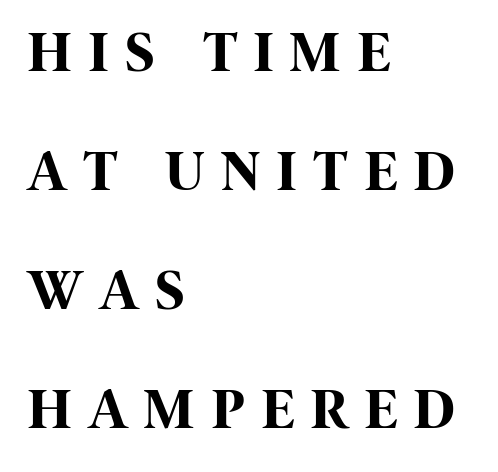
{"serif": "no", "italic": "no", "bold": "yes", "weight": "bold", "width": "condensed", "stroke_contrast": "high", "x_height": "large", "monospaced": "no", "underline": "no", "align": "left", "line_spacing": "loose", "line_spacing_ratio": 2.05, "letter_spacing": "wide", "letter_spacing_em": 0.31, "glyph_px": 58}
